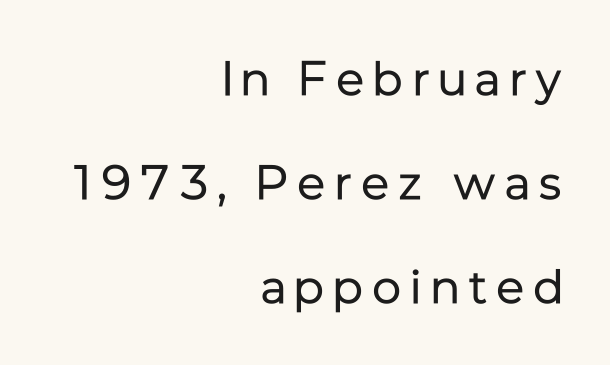
The image shows 48 px regular-weight sans-serif type, upright; set right-aligned, loose line spacing (2.17x), not underlined; low stroke contrast and a medium x-height.
